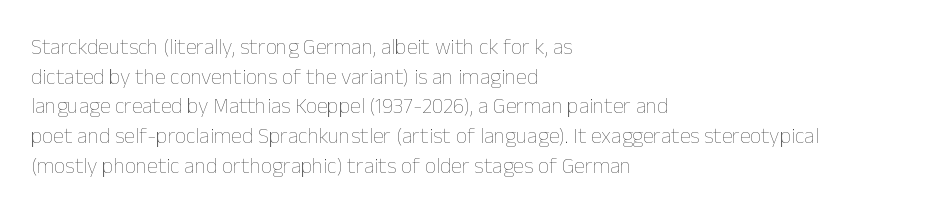
{"italic": "no", "bold": "no", "underline": "no", "align": "left", "line_spacing": "normal", "line_spacing_ratio": 1.35, "letter_spacing": "normal", "letter_spacing_em": 0.0, "glyph_px": 22}
